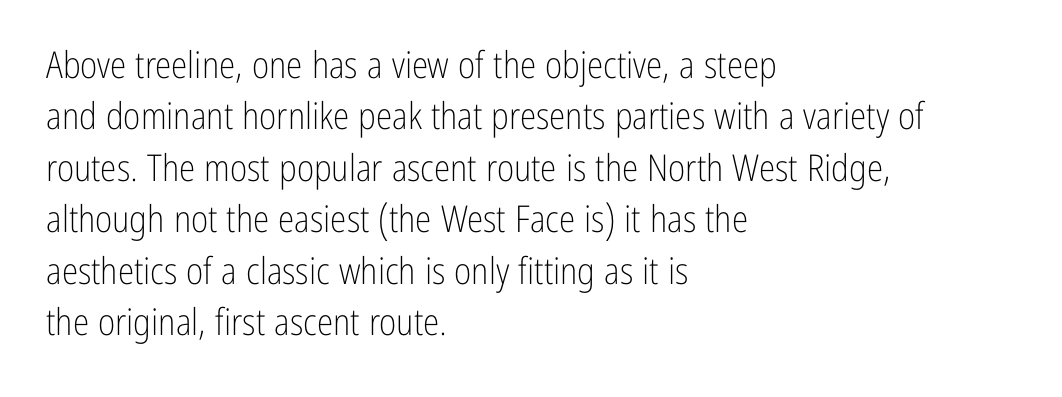
Q: Is the text bold? A: No.
Q: Is the text italic (slanted)? A: No, it is upright.
Q: Is the typeface a serif or a sans-serif typeface? A: Sans-serif.
Q: Is the text underlined? A: No.
Q: How is the paragraph aligned? A: Left-aligned.
Q: Is the spacing between letters normal or unusually wide? A: Normal.
Q: Is the spacing between lines tight, normal or loose? A: Normal.
Q: Width (condensed, normal, or wide)? A: Condensed.
Q: Stroke contrast? A: Low.
Q: x-height? A: Medium.
Q: Monospaced? A: No.
